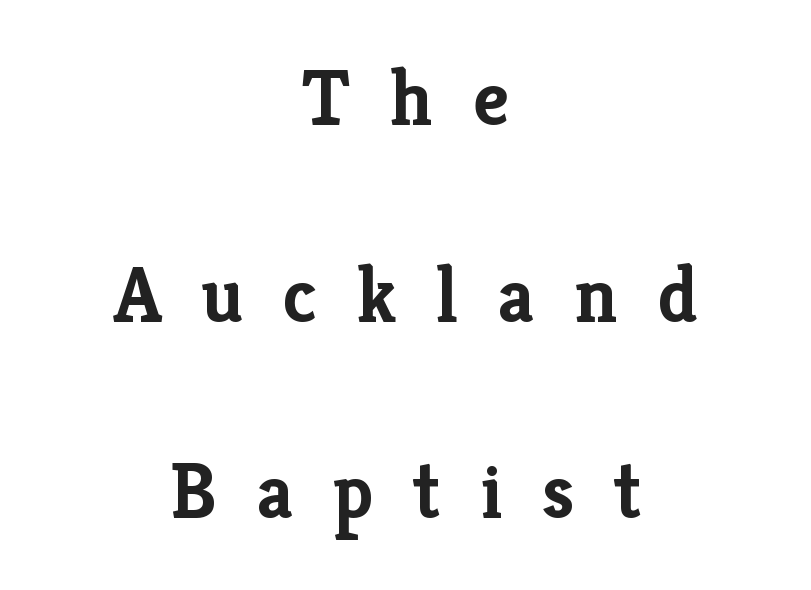
{"serif": "yes", "italic": "no", "bold": "yes", "weight": "semibold", "width": "normal", "stroke_contrast": "low", "x_height": "medium", "monospaced": "no", "underline": "no", "align": "center", "line_spacing": "loose", "line_spacing_ratio": 2.49, "letter_spacing": "wide", "letter_spacing_em": 0.5, "glyph_px": 79}
